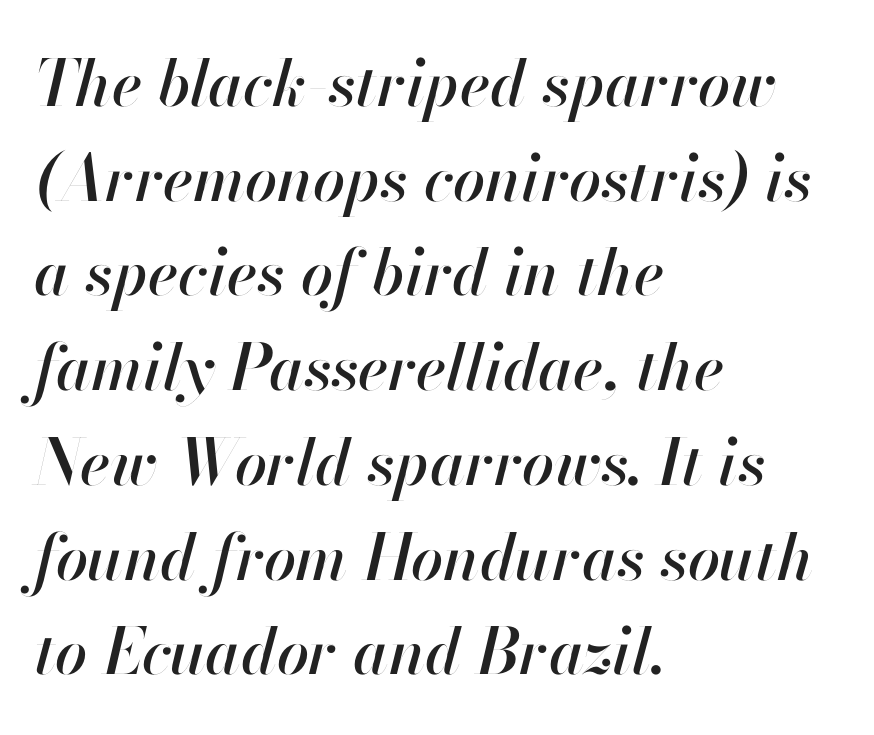
Q: Is the text italic (slanted)? A: Yes, it leans right by about 13 degrees.
Q: Is the text underlined? A: No.
Q: How is the paragraph aligned? A: Left-aligned.
Q: Is the spacing between letters normal or unusually wide? A: Normal.
Q: Is the spacing between lines tight, normal or loose? A: Normal.
Q: Width (condensed, normal, or wide)? A: Normal.
Q: Stroke contrast? A: High.
Q: x-height? A: Small.
Q: Monospaced? A: No.
